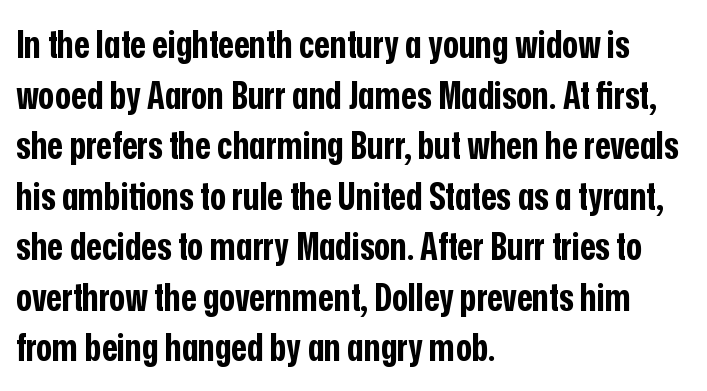
The image shows 38 px bold, condensed sans-serif type, upright; set left-aligned, normal line spacing (1.33x), normal letter spacing, not underlined; low stroke contrast and a medium x-height.
